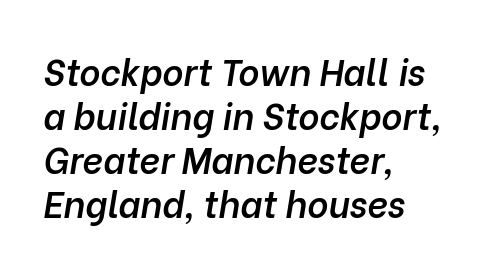
The image shows 36 px semibold type, italic (leaning right); set left-aligned, line spacing 1.22x, normal letter spacing, not underlined; low stroke contrast and a medium x-height.
